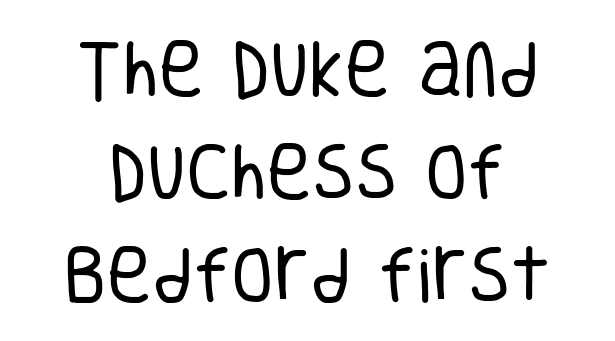
Q: Is the text bold? A: No.
Q: Is the text italic (slanted)? A: No, it is upright.
Q: Is the typeface a serif or a sans-serif typeface? A: Sans-serif.
Q: Is the text underlined? A: No.
Q: Is the spacing between letters normal or unusually wide? A: Normal.
Q: Is the spacing between lines tight, normal or loose? A: Normal.
Q: Width (condensed, normal, or wide)? A: Condensed.
Q: Stroke contrast? A: Low.
Q: x-height? A: Large.
Q: Monospaced? A: No.
